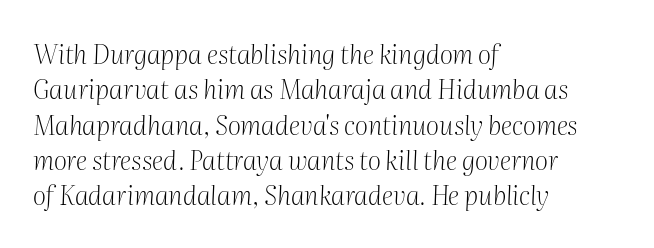
The weight tops out at a normal text grade. Line starts are locked; line ends wander. Clear beneath every line of the passage. Tall strokes in this sample are angled rather than plumb. Short note: letters normally spaced.
